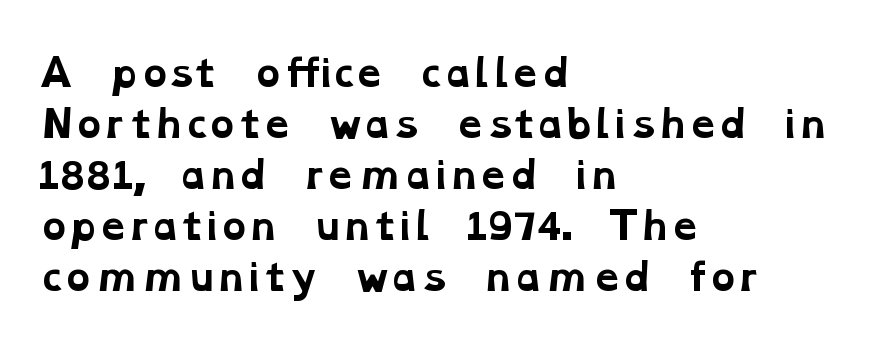
The compositor pushed each line to the left boundary. Is this a fixed-width face? No — the glyphs have proportional, varying widths. This is heavy type, rendered in bold. This rendering employs a face with finishing strokes, i.e., a serif. The letters sit at their default tracking, neither squeezed nor spread. The vertical gap from one line to the next is medium.
